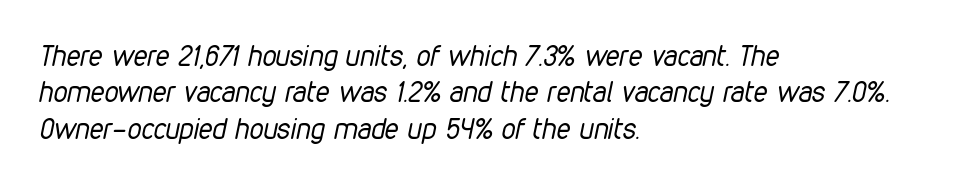
The image shows 28 px regular-weight, condensed type, italic (leaning right); set left-aligned, normal line spacing (1.3x), normal letter spacing, not underlined; low stroke contrast and a medium x-height.
